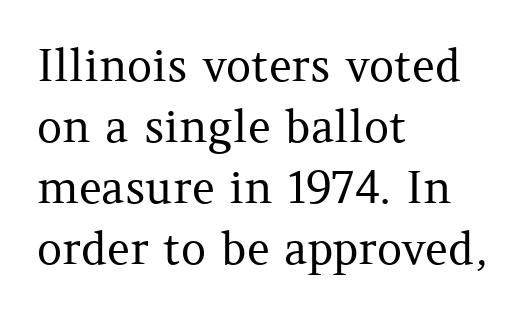
Q: Is the text bold? A: No.
Q: Is the text italic (slanted)? A: No, it is upright.
Q: Is the typeface a serif or a sans-serif typeface? A: Serif.
Q: Is the text underlined? A: No.
Q: How is the paragraph aligned? A: Left-aligned.
Q: Is the spacing between letters normal or unusually wide? A: Normal.
Q: Is the spacing between lines tight, normal or loose? A: Normal.
Q: Width (condensed, normal, or wide)? A: Normal.
Q: Stroke contrast? A: Medium.
Q: x-height? A: Medium.
Q: Monospaced? A: No.
